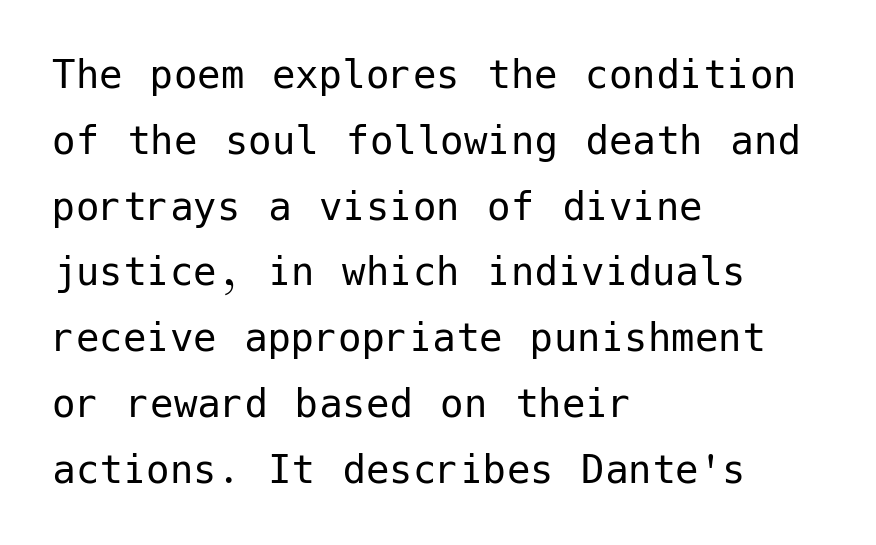
The rag falls on the right side of this text block. A typesetter would call this leading conventional body-copy spacing. What stands out about the letter spacing? Nothing — it is the standard amount. Ascenders rise straight up at ninety degrees. The text was rendered using a sans face with plain stroke endings. Underlining? Definitely not there.
